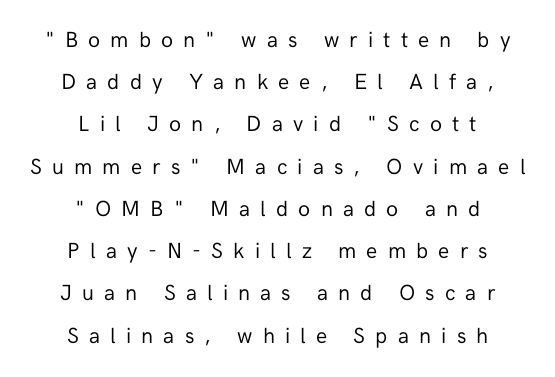
The image shows 22 px text type, upright; set centered, loose line spacing (1.92x), unusually wide letter spacing (+0.46 em), not underlined.
